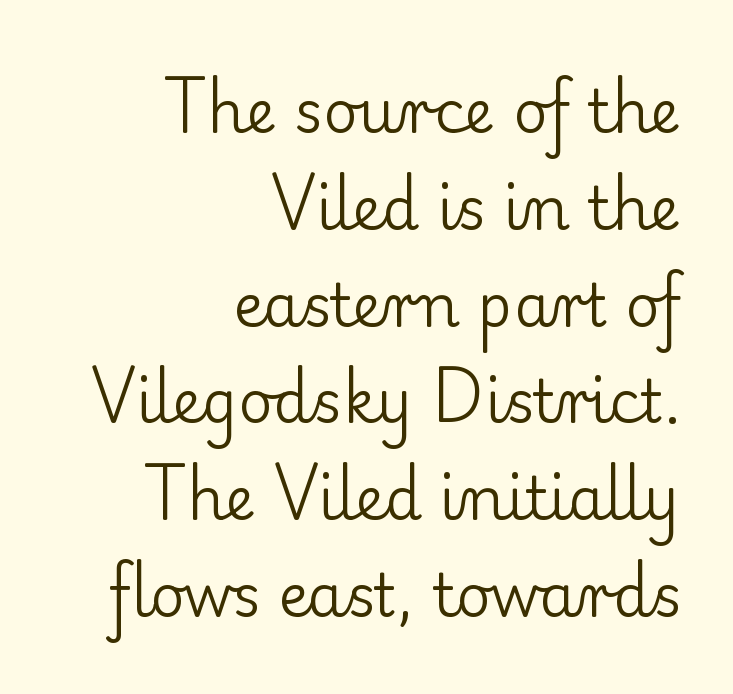
The lines in this sample share a right terminus and differ only in where they begin. A serif font was chosen for this passage. You could not count columns in this text — the font is proportionally spaced. Observe the ordinary spacing: letters are neighbours, not strangers. The strokes are not fattened; the text isn't bold.
